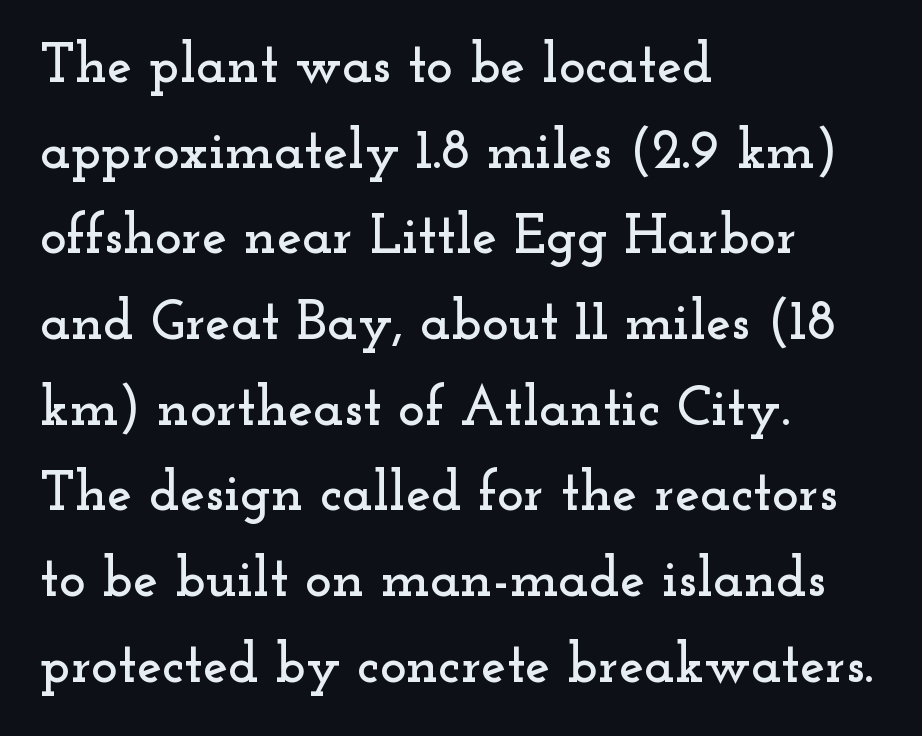
Is the letter spacing exaggerated? No — it looks like the ordinary default. Nope, not italic — everything's standing straight. The characters display serif detailing at their extremities. The rows are spaced the way most documents space them. Notice how the passage keeps a crisp vertical edge on the left only.
